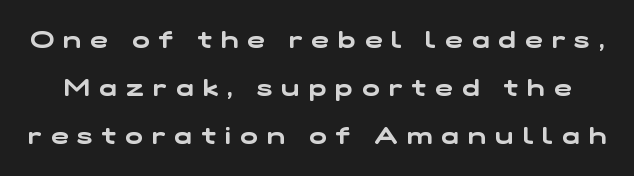
Has an underline been added? It has not. Loose tracking; the words dissolve into strings of separated letters. The line-height multiplier appears high, well above default.
